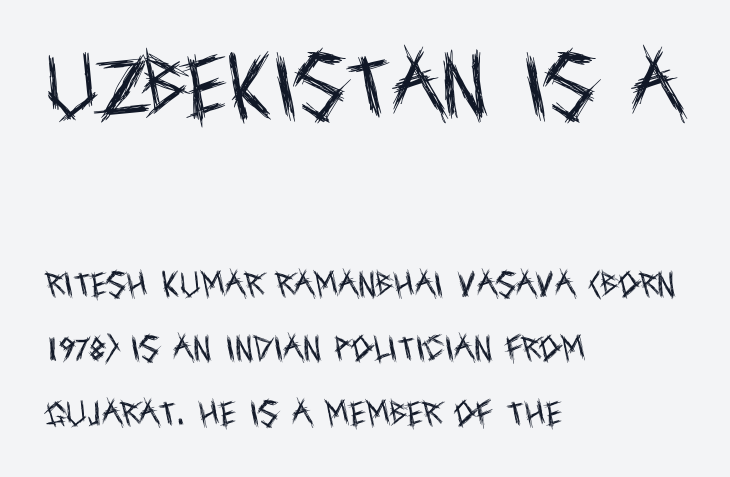
The rendering anchors every line to the left-hand side. Do the letters lean? They stand straight. Is there much room between lines? Yes — plenty of vertical air separates them. The type family on display is of the sans-serif kind. Typesetter's note — upper block bumped up in size, lower block left smaller. Letters have the restrained weight of plain body copy at most.
